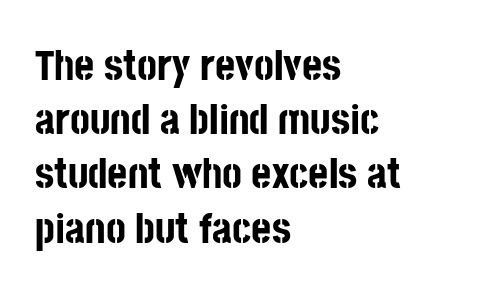
You'd pick this weight for a headline — it's a proper bold. The rendering uses natural spacing where letterforms have individual widths. The letterforms sit shoulder to shoulder at normal distance. Layout note: lines flush left. A bare baseline throughout the passage.
